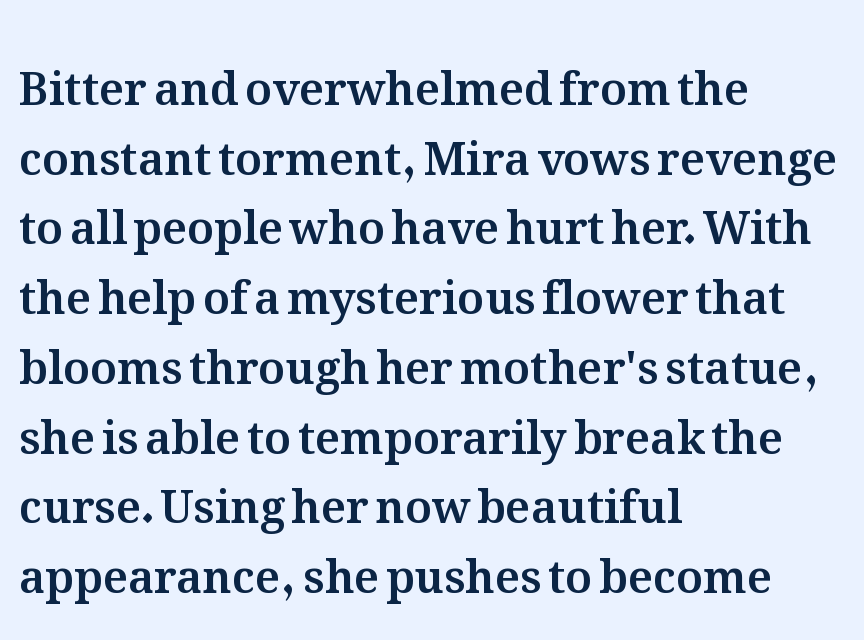
{"italic": "no", "width": "normal", "stroke_contrast": "medium", "x_height": "medium", "monospaced": "no", "underline": "no", "align": "left", "line_spacing": "normal", "line_spacing_ratio": 1.55, "letter_spacing": "normal", "letter_spacing_em": 0.0, "glyph_px": 45}
